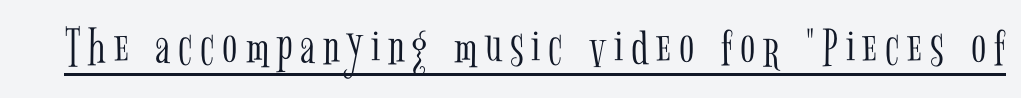
The image shows 56 px light, condensed serif type, upright; set underlined; low stroke contrast and a medium x-height.
